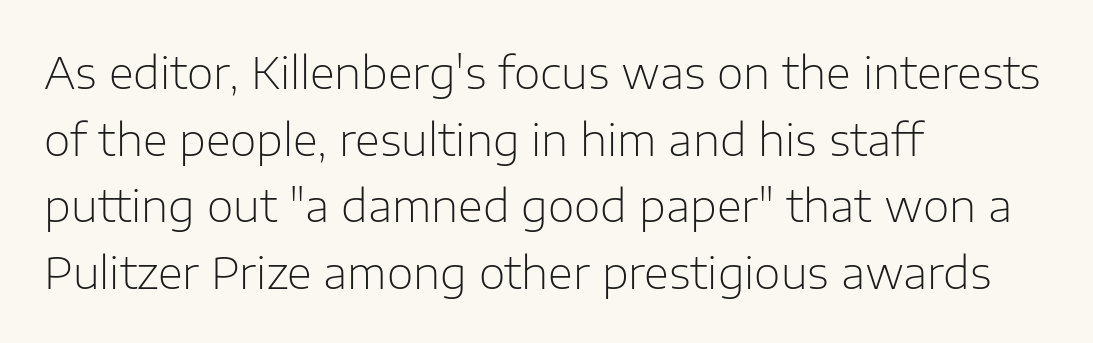
The image shows 43 px light sans-serif type, upright; set left-aligned, normal line spacing (1.55x), normal letter spacing, not underlined; low stroke contrast and a medium x-height.
